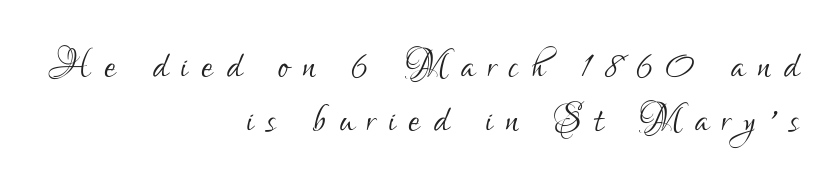
Q: Is the text bold? A: No.
Q: Is the text italic (slanted)? A: Yes.
Q: Is the typeface a serif or a sans-serif typeface? A: Sans-serif.
Q: Is the text underlined? A: No.
Q: How is the paragraph aligned? A: Right-aligned.
Q: Is the spacing between letters normal or unusually wide? A: Unusually wide.
Q: Is the spacing between lines tight, normal or loose? A: Tight.
Q: Width (condensed, normal, or wide)? A: Condensed.
Q: Stroke contrast? A: Low.
Q: x-height? A: Small.
Q: Monospaced? A: No.
